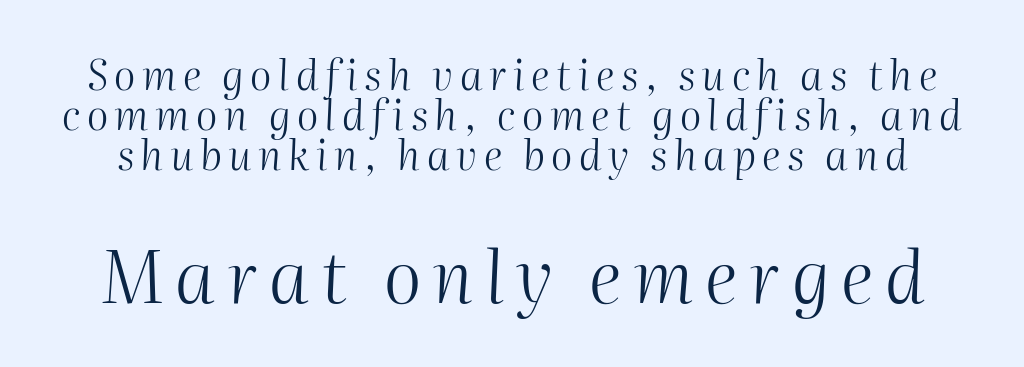
Q: Is the text bold? A: No.
Q: Is the text italic (slanted)? A: Yes, it leans right by about 2 degrees.
Q: Is the text underlined? A: No.
Q: Is the spacing between lines tight, normal or loose? A: Tight.
Q: Which block of text is set in a larger size, the first (top) or the second (bottom)? A: The second (bottom) one.
Q: Width (condensed, normal, or wide)? A: Normal.
Q: Stroke contrast? A: Medium.
Q: x-height? A: Medium.
Q: Monospaced? A: No.
